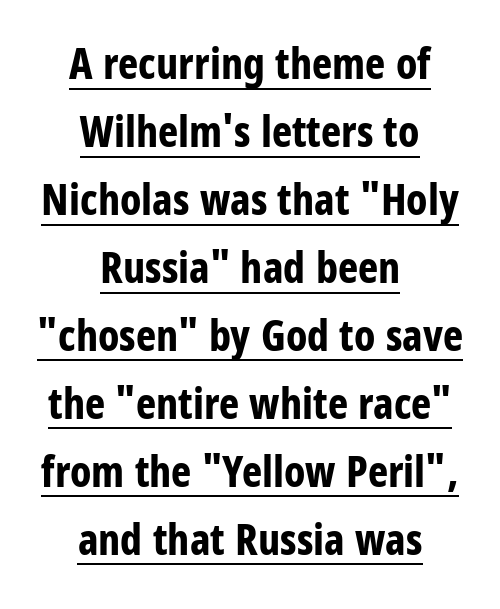
{"serif": "no", "italic": "no", "bold": "yes", "weight": "bold", "width": "condensed", "stroke_contrast": "low", "x_height": "large", "monospaced": "no", "underline": "yes", "align": "center", "line_spacing": "normal", "line_spacing_ratio": 1.58, "letter_spacing": "normal", "letter_spacing_em": 0.0, "glyph_px": 43}
